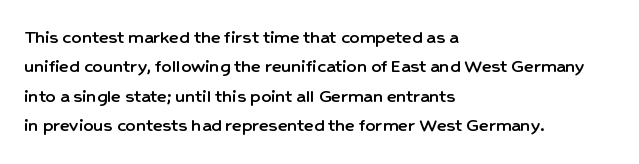
Notice how the passage keeps a crisp vertical edge on the left only. The space directly below the letters is spotless. The designer left line spacing at the default. Honestly, the letter spacing is just normal — you wouldn't notice it. Posture: vertical.
